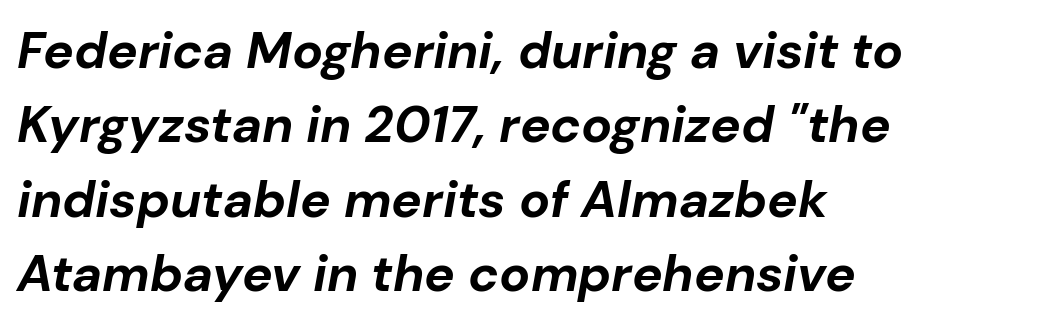
Q: Is the text bold? A: Yes.
Q: Is the text italic (slanted)? A: Yes, it leans right by about 10 degrees.
Q: Is the text underlined? A: No.
Q: How is the paragraph aligned? A: Left-aligned.
Q: Is the spacing between letters normal or unusually wide? A: Normal.
Q: Is the spacing between lines tight, normal or loose? A: Normal.
Q: Width (condensed, normal, or wide)? A: Normal.
Q: Stroke contrast? A: Low.
Q: x-height? A: Medium.
Q: Monospaced? A: No.
